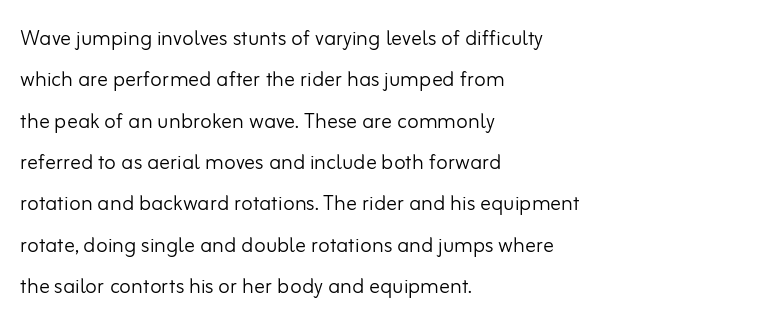
The image shows 27 px text type, upright; set left-aligned, normal line spacing (1.53x), normal letter spacing, not underlined.
